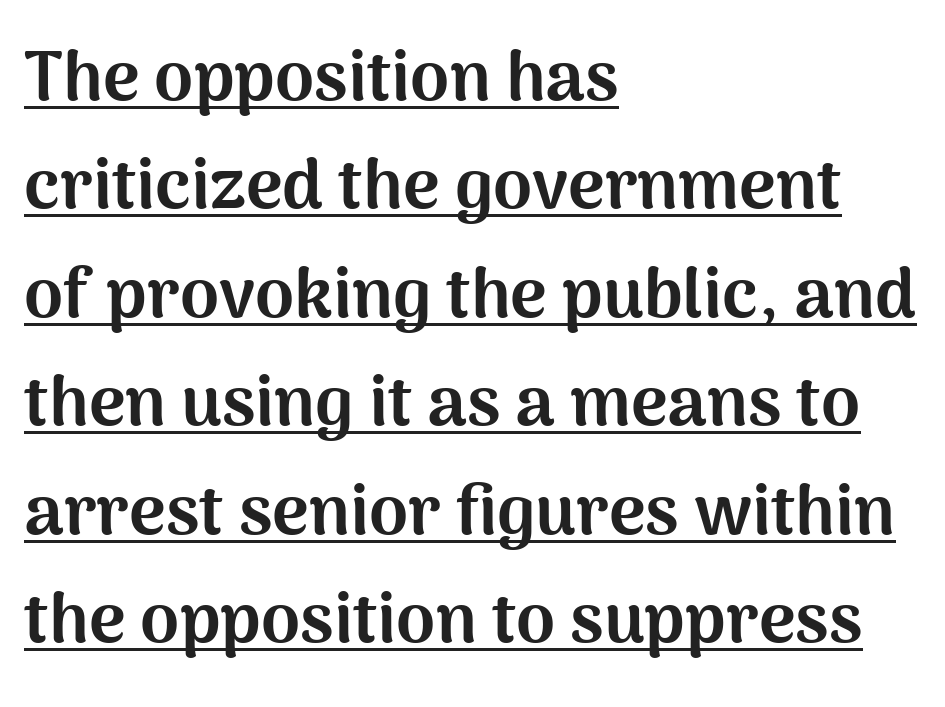
Glance below the letters and you will spot a drawn line. The block of text has a typical density, with ordinary space between rows. Tracking value appears to be zero — textbook default spacing. The font family rendered here belongs to the sans-serif group. Each line starts at the same left margin while the right side varies. What weight is shown? A full bold with thick strokes.
